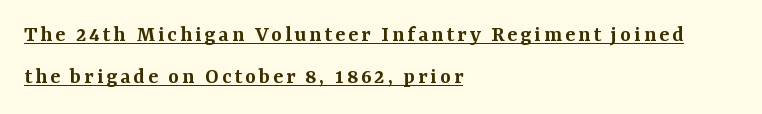
Each line of the rendering has a horizontal stroke beneath the glyphs. Firm but not heavy-handed strokes: this text is semibold. Alignment: flush left. Quick note: not italic, upright.
